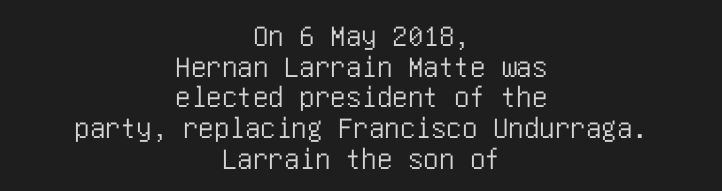
Q: Is the text italic (slanted)? A: No, it is upright.
Q: Is the typeface a serif or a sans-serif typeface? A: Sans-serif.
Q: Is the text underlined? A: No.
Q: How is the paragraph aligned? A: Centered.
Q: Is the spacing between letters normal or unusually wide? A: Normal.
Q: Is the spacing between lines tight, normal or loose? A: Tight.
Q: Width (condensed, normal, or wide)? A: Condensed.
Q: Stroke contrast? A: Low.
Q: x-height? A: Large.
